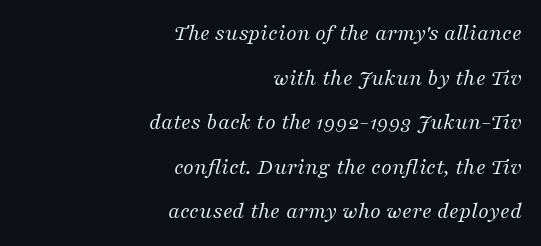
The image shows 23 px text type, italic (leaning right); set right-aligned, loose line spacing (1.94x), normal letter spacing, not underlined.
